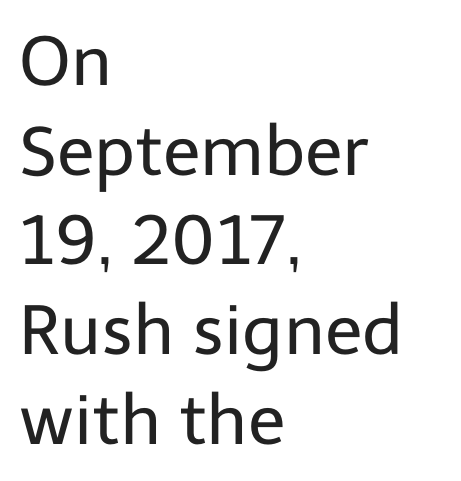
{"serif": "no", "italic": "no", "bold": "no", "weight": "regular", "width": "normal", "stroke_contrast": "low", "x_height": "medium", "monospaced": "no", "underline": "no", "align": "left", "line_spacing": "normal", "line_spacing_ratio": 1.3, "letter_spacing": "normal", "letter_spacing_em": 0.0, "glyph_px": 69}
